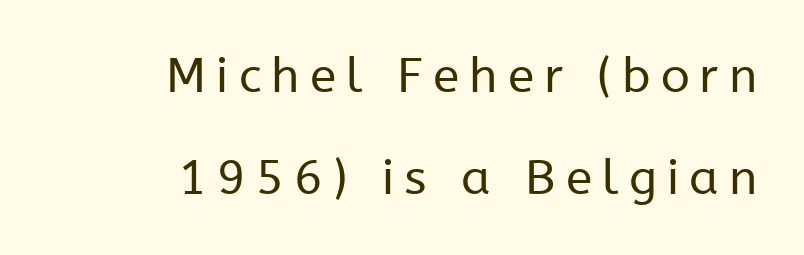
The letters stand straight up with perfectly vertical stems. A sans-serif font was chosen for this passage. How are the letters spaced? Widely, with obvious added tracking. Think of a printed novel: that variable character pitch is what you see here.
